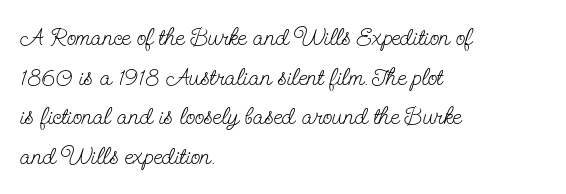
Q: Is the text bold? A: No.
Q: Is the text italic (slanted)? A: Yes.
Q: Is the text underlined? A: No.
Q: How is the paragraph aligned? A: Left-aligned.
Q: Is the spacing between letters normal or unusually wide? A: Normal.
Q: Is the spacing between lines tight, normal or loose? A: Normal.
